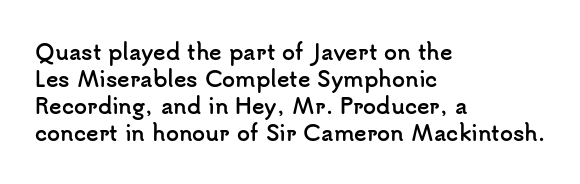
{"italic": "no", "bold": "yes", "underline": "no", "align": "left", "line_spacing": "normal", "line_spacing_ratio": 1.29, "letter_spacing": "normal", "letter_spacing_em": 0.0, "glyph_px": 21}
